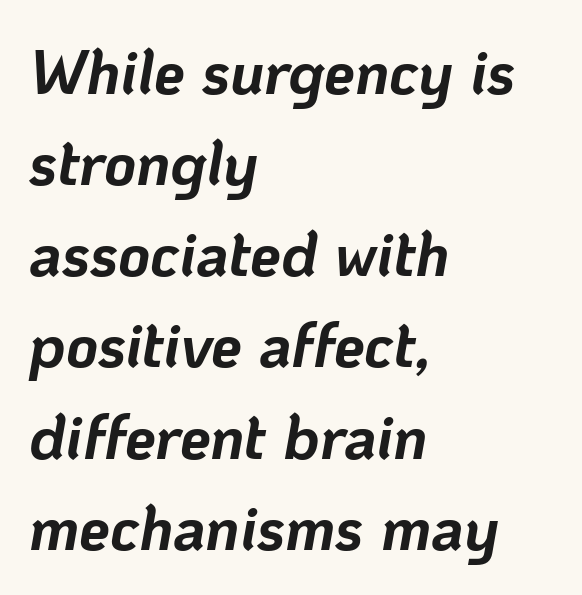
The image shows 62 px bold type, italic (leaning right); set left-aligned, normal line spacing (1.47x), normal letter spacing, not underlined; low stroke contrast and a medium x-height.
